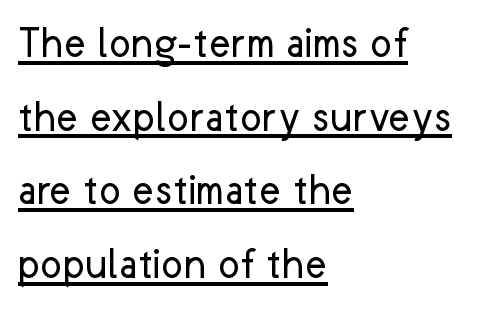
The image shows 46 px regular-weight sans-serif type, upright; set left-aligned, normal line spacing (1.6x), normal letter spacing, underlined; low stroke contrast and a medium x-height.
